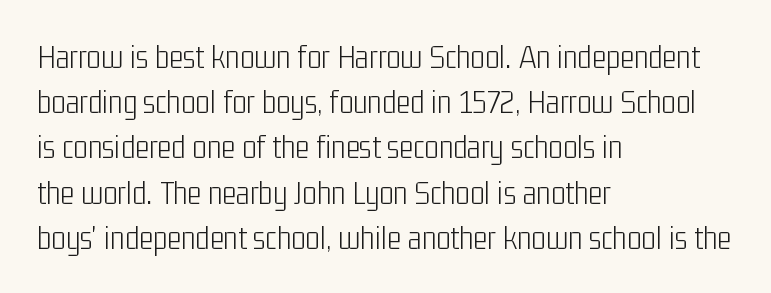
The lettering stays uniformly vertical, giving the passage a roman look. These lines stack with their left ends in a neat column. Varying glyph widths throughout — classic text-font behaviour. The rendering uses a moderate line-height, typical for paragraphs. This sample uses a sans-serif face.
